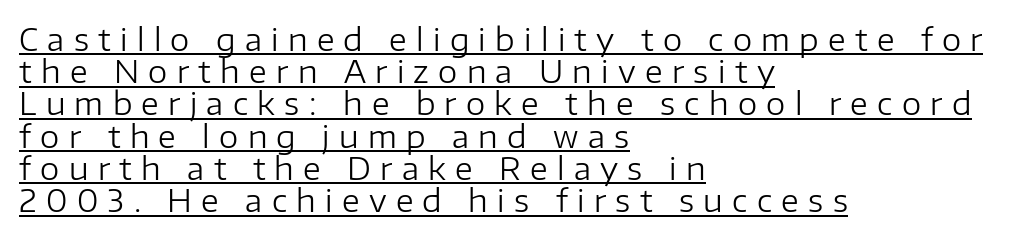
Q: Is the text bold? A: No.
Q: Is the text italic (slanted)? A: No, it is upright.
Q: Is the typeface a serif or a sans-serif typeface? A: Sans-serif.
Q: Is the text underlined? A: Yes.
Q: How is the paragraph aligned? A: Left-aligned.
Q: Is the spacing between letters normal or unusually wide? A: Unusually wide.
Q: Is the spacing between lines tight, normal or loose? A: Tight.
Q: Width (condensed, normal, or wide)? A: Normal.
Q: Stroke contrast? A: Low.
Q: x-height? A: Medium.
Q: Monospaced? A: No.
